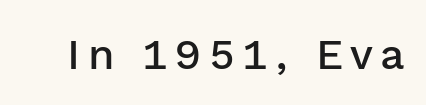
{"serif": "no", "italic": "no", "bold": "semi", "weight": "semibold", "width": "normal", "stroke_contrast": "low", "x_height": "medium", "monospaced": "no", "underline": "no", "glyph_px": 43}
